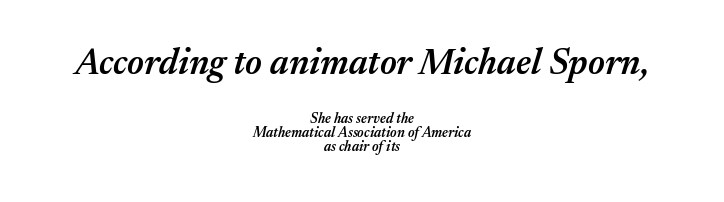
The image shows 36 px semibold type, italic (leaning right); set centered, tight line spacing (1.0x), normal letter spacing, not underlined; the first (top) block is 2.57x larger; medium stroke contrast and a medium x-height.
